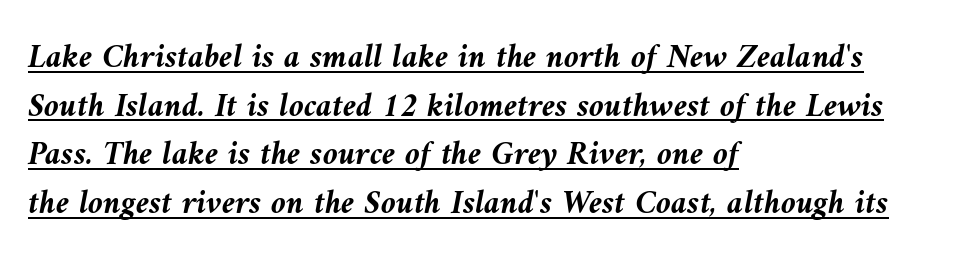
Q: Is the text bold? A: Yes.
Q: Is the text italic (slanted)? A: Yes, it leans left by about 10 degrees.
Q: Is the text underlined? A: Yes.
Q: How is the paragraph aligned? A: Left-aligned.
Q: Is the spacing between letters normal or unusually wide? A: Normal.
Q: Is the spacing between lines tight, normal or loose? A: Normal.
Q: Width (condensed, normal, or wide)? A: Normal.
Q: Stroke contrast? A: Medium.
Q: x-height? A: Medium.
Q: Monospaced? A: No.
